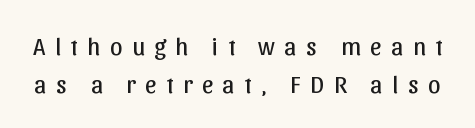
Q: Is the text bold? A: No.
Q: Is the text italic (slanted)? A: No, it is upright.
Q: Is the text underlined? A: No.
Q: Is the spacing between letters normal or unusually wide? A: Unusually wide.
Q: Is the spacing between lines tight, normal or loose? A: Normal.
